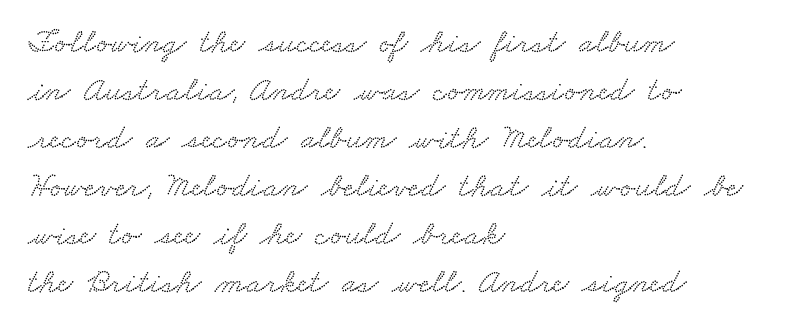
The image shows 34 px wide serif type; set left-aligned, normal line spacing (1.41x), normal letter spacing, not underlined; low stroke contrast and a small x-height.
